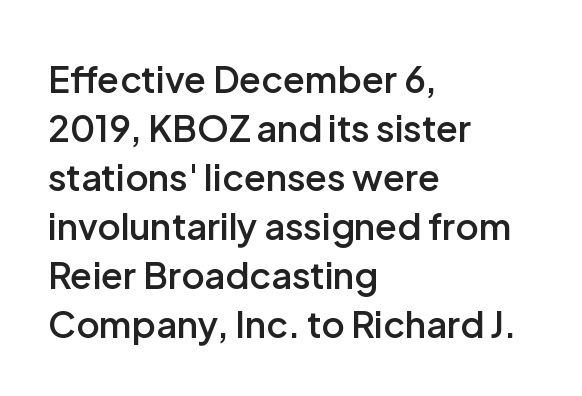
Q: Is the text bold? A: Semi-bold.
Q: Is the text italic (slanted)? A: No, it is upright.
Q: Is the typeface a serif or a sans-serif typeface? A: Sans-serif.
Q: Is the text underlined? A: No.
Q: How is the paragraph aligned? A: Left-aligned.
Q: Is the spacing between letters normal or unusually wide? A: Normal.
Q: Is the spacing between lines tight, normal or loose? A: Normal.
Q: Width (condensed, normal, or wide)? A: Normal.
Q: Stroke contrast? A: Low.
Q: x-height? A: Medium.
Q: Monospaced? A: No.
